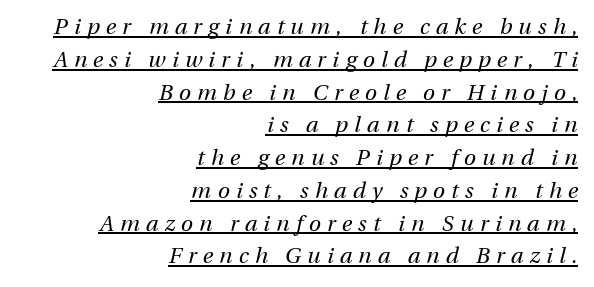
{"italic": "yes", "lean": "right", "slant_degrees": 13, "bold": "no", "underline": "yes", "align": "right", "line_spacing": "normal", "line_spacing_ratio": 1.49, "letter_spacing": "wide", "letter_spacing_em": 0.28, "glyph_px": 22}
